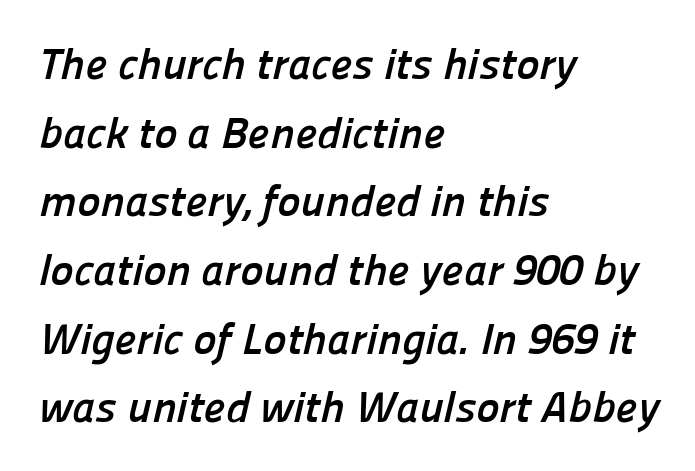
The image shows 44 px semibold sans-serif type; set left-aligned, normal line spacing (1.56x), normal letter spacing, not underlined; low stroke contrast and a medium x-height.
